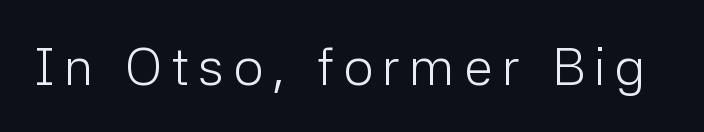
Q: Is the text bold? A: No.
Q: Is the text italic (slanted)? A: No, it is upright.
Q: Is the typeface a serif or a sans-serif typeface? A: Sans-serif.
Q: Is the text underlined? A: No.
Q: Width (condensed, normal, or wide)? A: Normal.
Q: Stroke contrast? A: Low.
Q: x-height? A: Medium.
Q: Monospaced? A: No.
